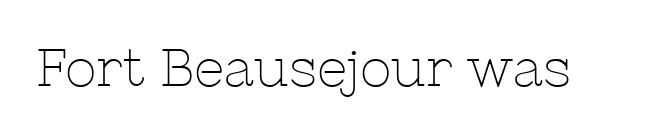
{"serif": "yes", "italic": "no", "bold": "no", "weight": "thin", "width": "normal", "stroke_contrast": "low", "x_height": "medium", "monospaced": "no", "underline": "no", "letter_spacing": "normal", "letter_spacing_em": 0.0, "glyph_px": 53}
